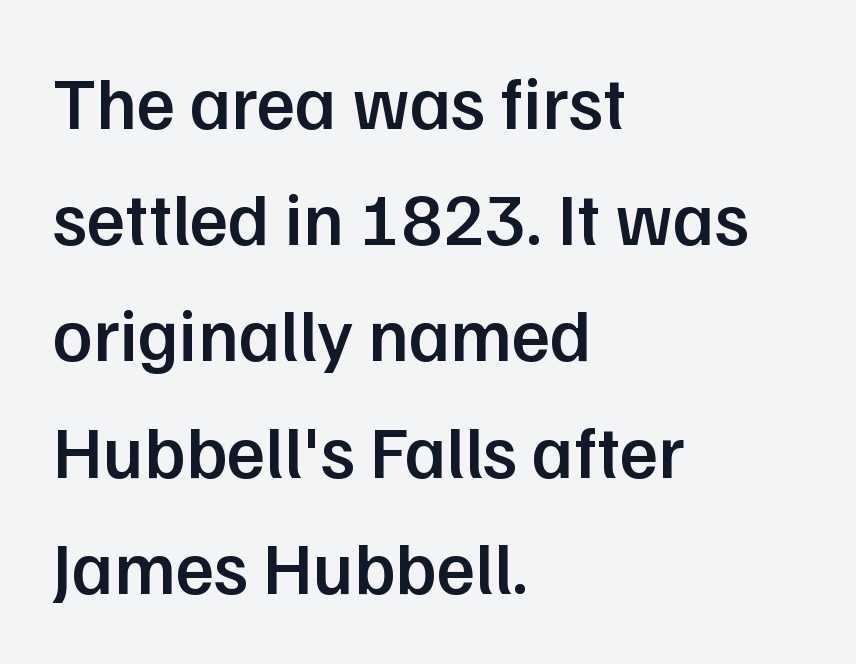
Q: Is the text bold? A: Semi-bold.
Q: Is the text italic (slanted)? A: No, it is upright.
Q: Is the typeface a serif or a sans-serif typeface? A: Sans-serif.
Q: Is the text underlined? A: No.
Q: How is the paragraph aligned? A: Left-aligned.
Q: Is the spacing between letters normal or unusually wide? A: Normal.
Q: Is the spacing between lines tight, normal or loose? A: Normal.
Q: Width (condensed, normal, or wide)? A: Normal.
Q: Stroke contrast? A: Low.
Q: x-height? A: Medium.
Q: Monospaced? A: No.
